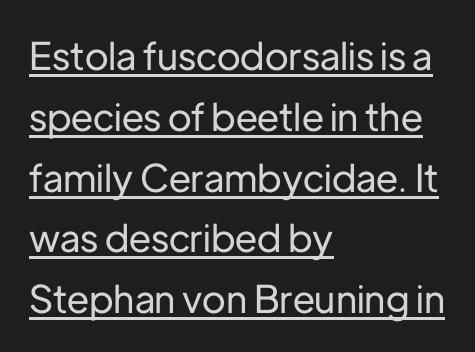
The image shows 38 px sans-serif type, upright; set left-aligned, normal line spacing (1.6x), normal letter spacing, underlined; low stroke contrast and a medium x-height.
